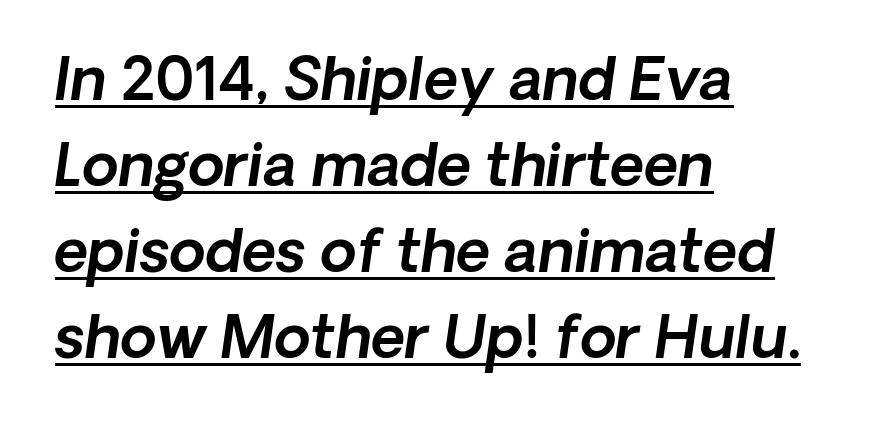
The image shows 59 px text type, italic (leaning right); set left-aligned, normal line spacing (1.46x), normal letter spacing, underlined; a medium x-height.
